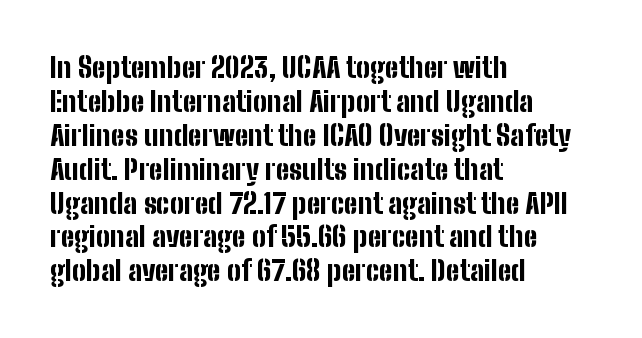
The image shows 28 px bold, condensed sans-serif type, upright; set left-aligned, line spacing 1.21x, normal letter spacing, not underlined; low stroke contrast and a medium x-height.
